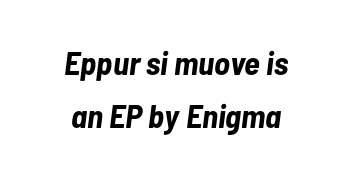
Q: Is the text bold? A: Yes.
Q: Is the text italic (slanted)? A: Yes, it leans right by about 7 degrees.
Q: Is the text underlined? A: No.
Q: How is the paragraph aligned? A: Centered.
Q: Is the spacing between letters normal or unusually wide? A: Normal.
Q: Is the spacing between lines tight, normal or loose? A: Normal.
Q: Width (condensed, normal, or wide)? A: Condensed.
Q: Stroke contrast? A: Low.
Q: x-height? A: Medium.
Q: Monospaced? A: No.
